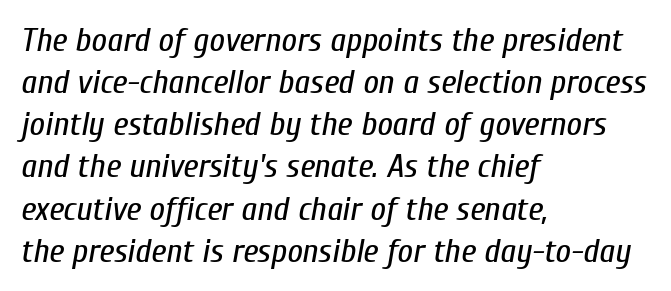
The image shows 34 px regular-weight, condensed type, italic (leaning right); set left-aligned, line spacing 1.24x, normal letter spacing, not underlined; low stroke contrast and a medium x-height.
